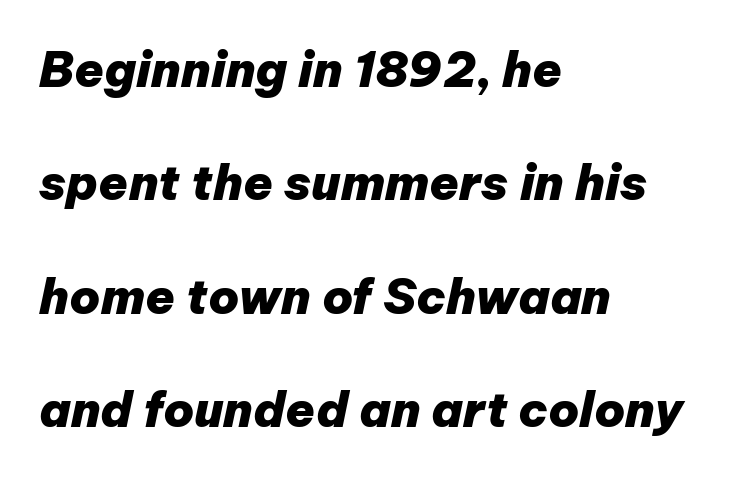
One glance says open: line gaps are wider than usual. The letters advance in unequal steps, a hallmark of proportional type. Default kerning and tracking; the words read as compact shapes. Yep, that's italic — everything's leaning.
